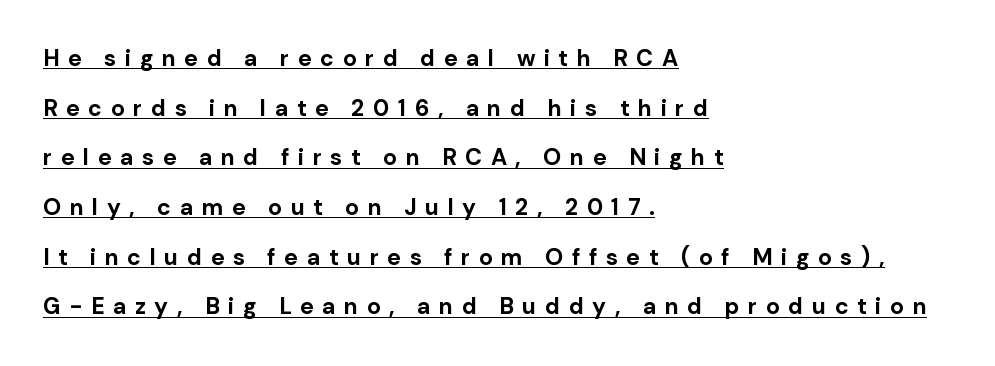
Q: Is the text bold? A: Yes.
Q: Is the text italic (slanted)? A: No, it is upright.
Q: Is the text underlined? A: Yes.
Q: How is the paragraph aligned? A: Left-aligned.
Q: Is the spacing between letters normal or unusually wide? A: Unusually wide.
Q: Is the spacing between lines tight, normal or loose? A: Loose.
